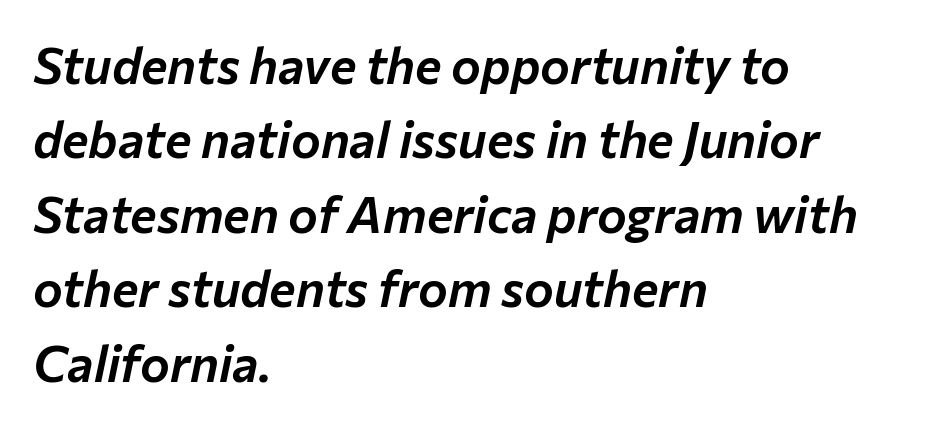
Q: Is the text italic (slanted)? A: Yes, it leans right by about 12 degrees.
Q: Is the text underlined? A: No.
Q: How is the paragraph aligned? A: Left-aligned.
Q: Is the spacing between letters normal or unusually wide? A: Normal.
Q: Is the spacing between lines tight, normal or loose? A: Normal.
Q: Width (condensed, normal, or wide)? A: Normal.
Q: Stroke contrast? A: Low.
Q: x-height? A: Medium.
Q: Monospaced? A: No.
